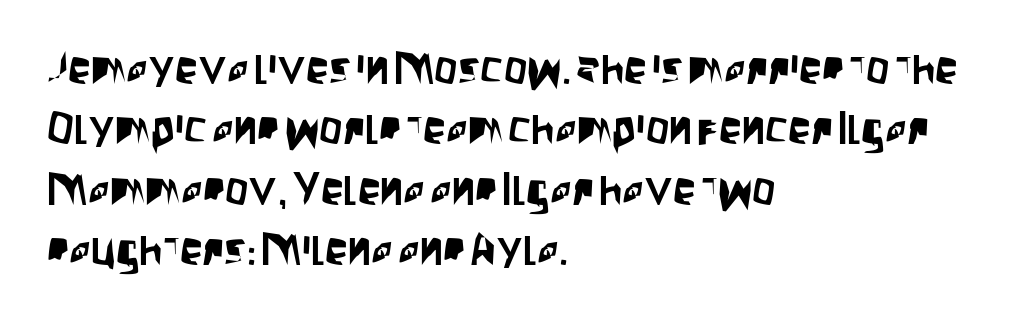
Q: Is the text italic (slanted)? A: No, it is upright.
Q: Is the typeface a serif or a sans-serif typeface? A: Sans-serif.
Q: Is the text underlined? A: No.
Q: How is the paragraph aligned? A: Left-aligned.
Q: Is the spacing between letters normal or unusually wide? A: Normal.
Q: Is the spacing between lines tight, normal or loose? A: Normal.
Q: Width (condensed, normal, or wide)? A: Condensed.
Q: Stroke contrast? A: Low.
Q: x-height? A: Large.
Q: Monospaced? A: No.
